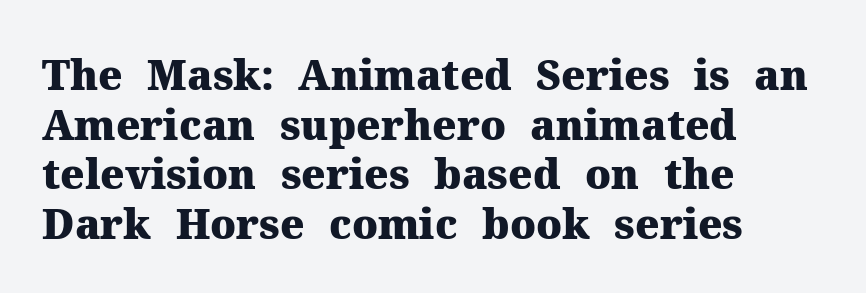
The image shows 41 px heavy serif type, upright; set left-aligned, line spacing 1.21x, normal letter spacing, not underlined; medium stroke contrast and a medium x-height.
